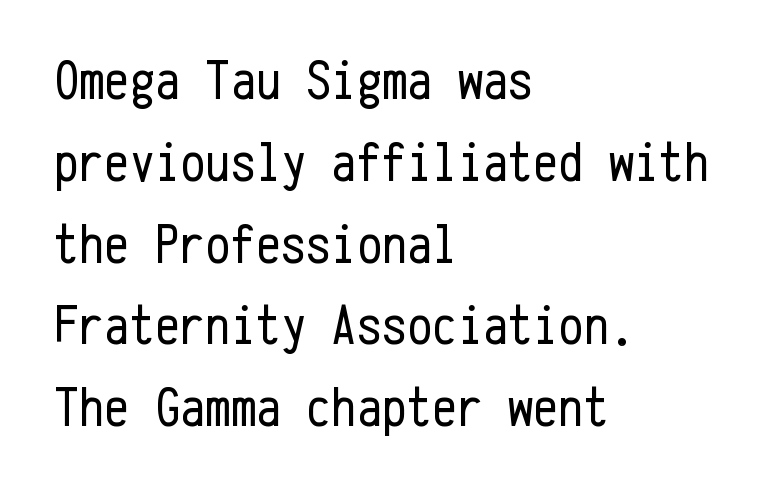
{"serif": "no", "italic": "no", "bold": "no", "weight": "regular", "width": "condensed", "stroke_contrast": "low", "x_height": "medium", "monospaced": "yes", "underline": "no", "align": "left", "line_spacing": "normal", "line_spacing_ratio": 1.46, "letter_spacing": "normal", "letter_spacing_em": 0.0, "glyph_px": 56}
